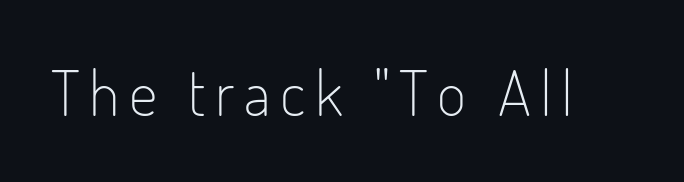
Note: no serifs on the glyphs. The baseline area is clear. Weight: regular or lighter. The face used here is proportionally spaced, like ordinary book or web type. No italicization has been applied; the sample stays upright.
